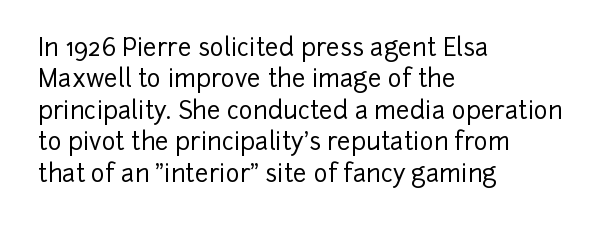
{"italic": "no", "underline": "no", "align": "left", "line_spacing": "normal", "line_spacing_ratio": 1.31, "letter_spacing": "normal", "letter_spacing_em": 0.0, "glyph_px": 24}
